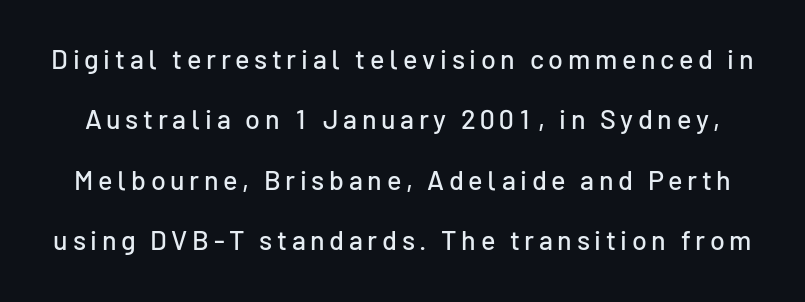
The image shows 27 px text type, upright; set loose line spacing (2.24x), not underlined.
